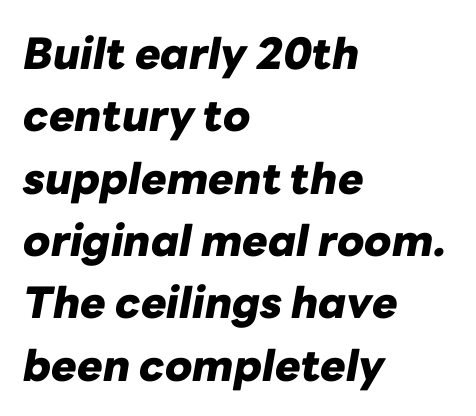
The image shows 43 px heavy type, italic (leaning right); set left-aligned, normal line spacing (1.45x), normal letter spacing, not underlined; low stroke contrast and a medium x-height.
